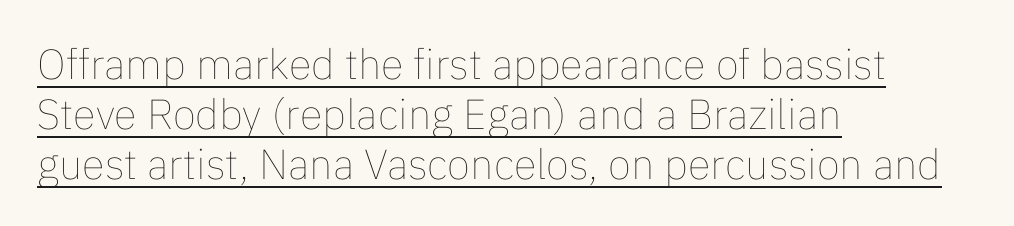
Q: Is the text bold? A: No.
Q: Is the text italic (slanted)? A: No, it is upright.
Q: Is the text underlined? A: Yes.
Q: How is the paragraph aligned? A: Left-aligned.
Q: Is the spacing between letters normal or unusually wide? A: Normal.
Q: Width (condensed, normal, or wide)? A: Normal.
Q: Stroke contrast? A: Low.
Q: x-height? A: Medium.
Q: Monospaced? A: No.
